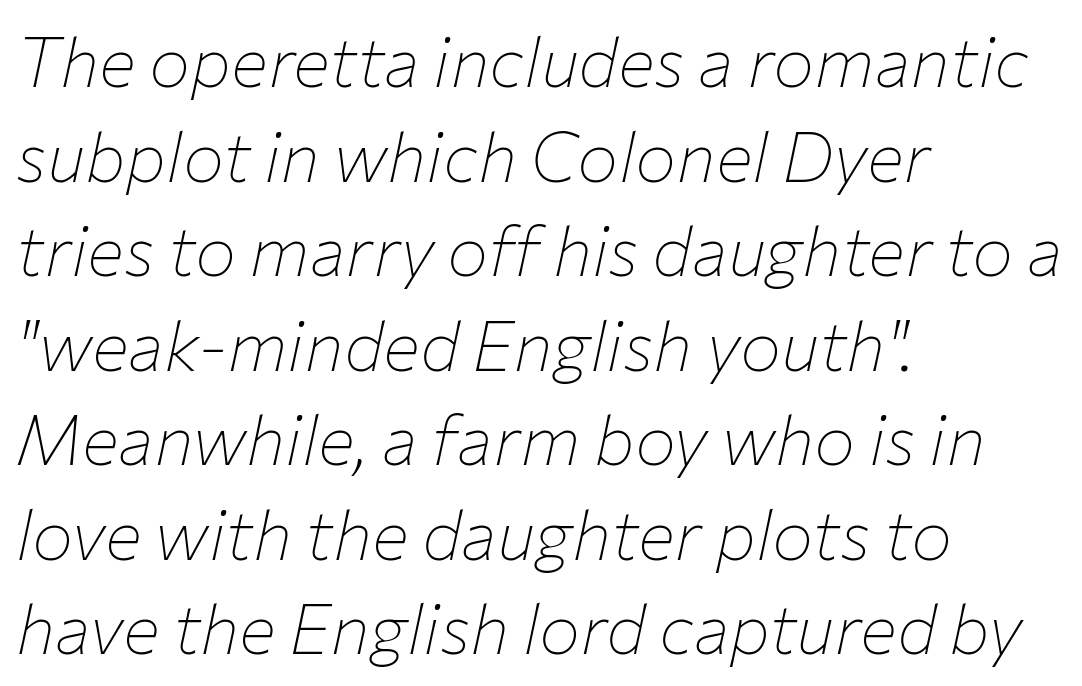
It's the slanting kind of type. The specimen omits any rule beneath the text block's lines. The strokes are not fattened; the text isn't bold. This sample has the flowing, uneven cadence of proportional lettering. This sample keeps an unexceptional amount of space between lines. The compositor pushed each line to the left boundary.
